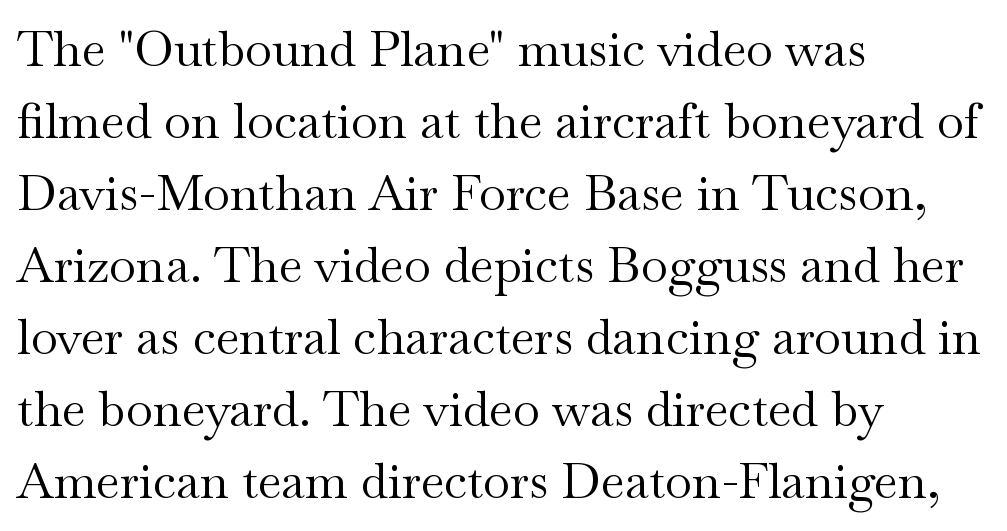
{"serif": "yes", "italic": "no", "bold": "no", "weight": "regular", "width": "wide", "stroke_contrast": "medium", "x_height": "small", "monospaced": "no", "underline": "no", "align": "left", "line_spacing": "normal", "line_spacing_ratio": 1.47, "letter_spacing": "normal", "letter_spacing_em": 0.0, "glyph_px": 49}
